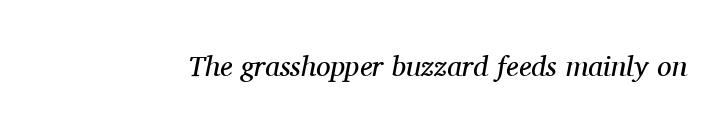
The image shows 29 px regular-weight serif type, italic (leaning right); set normal letter spacing, not underlined; medium stroke contrast and a medium x-height.
